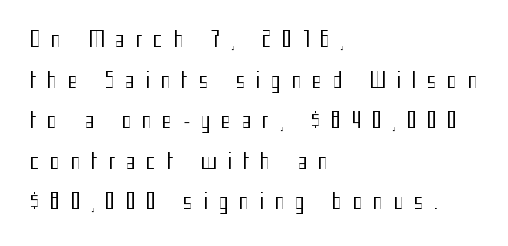
{"italic": "no", "bold": "no", "underline": "no", "align": "left", "line_spacing": "loose", "line_spacing_ratio": 1.93, "letter_spacing": "wide", "letter_spacing_em": 0.5, "glyph_px": 21}
